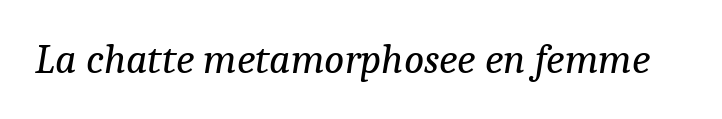
{"serif": "yes", "italic": "yes", "lean": "right", "slant_degrees": 9, "bold": "no", "weight": "regular", "width": "normal", "stroke_contrast": "low", "x_height": "medium", "monospaced": "no", "underline": "no", "letter_spacing": "normal", "letter_spacing_em": 0.0, "glyph_px": 42}
